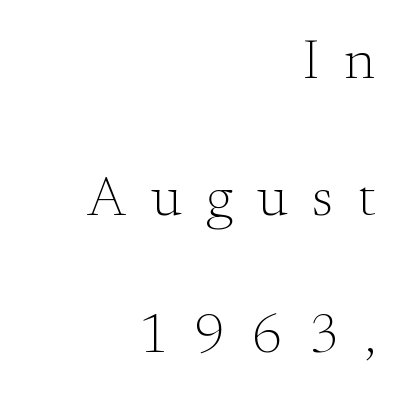
The image shows 56 px light serif type, upright; set right-aligned, loose line spacing (2.45x), unusually wide letter spacing (+0.45 em), not underlined; medium stroke contrast and a small x-height.
